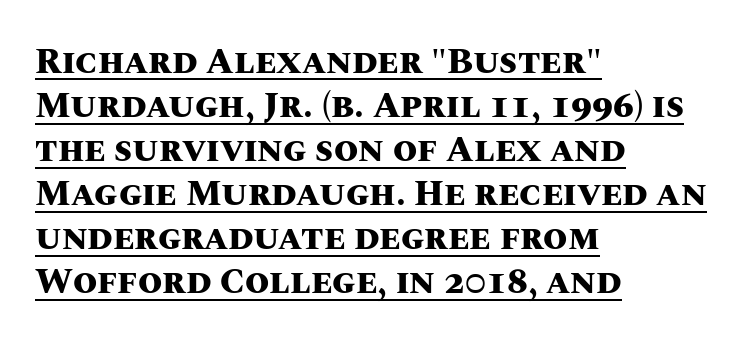
Q: Is the text bold? A: Yes.
Q: Is the text italic (slanted)? A: No, it is upright.
Q: Is the text underlined? A: Yes.
Q: How is the paragraph aligned? A: Left-aligned.
Q: Is the spacing between letters normal or unusually wide? A: Normal.
Q: Is the spacing between lines tight, normal or loose? A: Normal.
Q: Width (condensed, normal, or wide)? A: Normal.
Q: Stroke contrast? A: Medium.
Q: x-height? A: Large.
Q: Monospaced? A: No.
